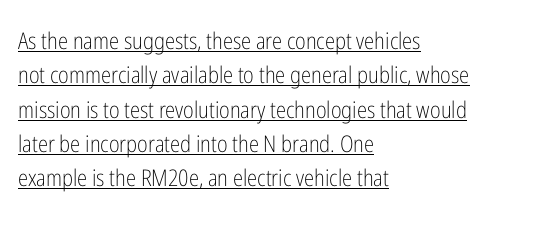
Every stem runs plumb, perpendicular to the baseline. Is the block centered? No — it sits flush against the left margin. No chunkiness to these letters — they're not bold. Students, observe: this is what conventionally led text looks like. Quick note: underline on. How are the letters spaced? Ordinarily, with no added tracking.
